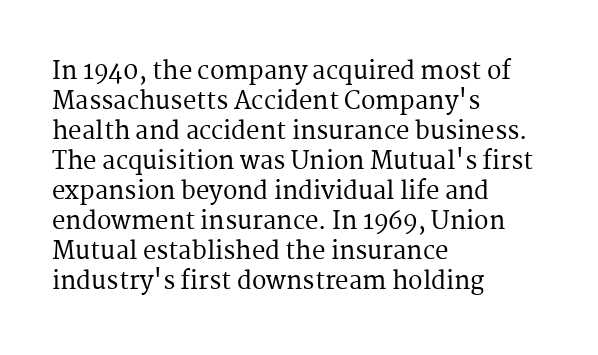
{"italic": "no", "underline": "no", "align": "left", "line_spacing": "normal", "line_spacing_ratio": 1.25, "letter_spacing": "normal", "letter_spacing_em": 0.0, "glyph_px": 24}
